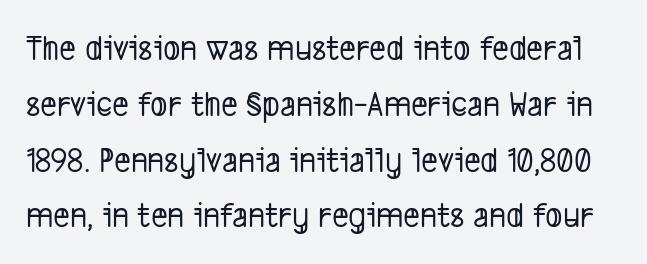
Q: Is the typeface a serif or a sans-serif typeface? A: Sans-serif.
Q: Is the text underlined? A: No.
Q: Is the spacing between letters normal or unusually wide? A: Normal.
Q: Is the spacing between lines tight, normal or loose? A: Normal.
Q: Width (condensed, normal, or wide)? A: Condensed.
Q: Stroke contrast? A: Low.
Q: x-height? A: Medium.
Q: Monospaced? A: No.
